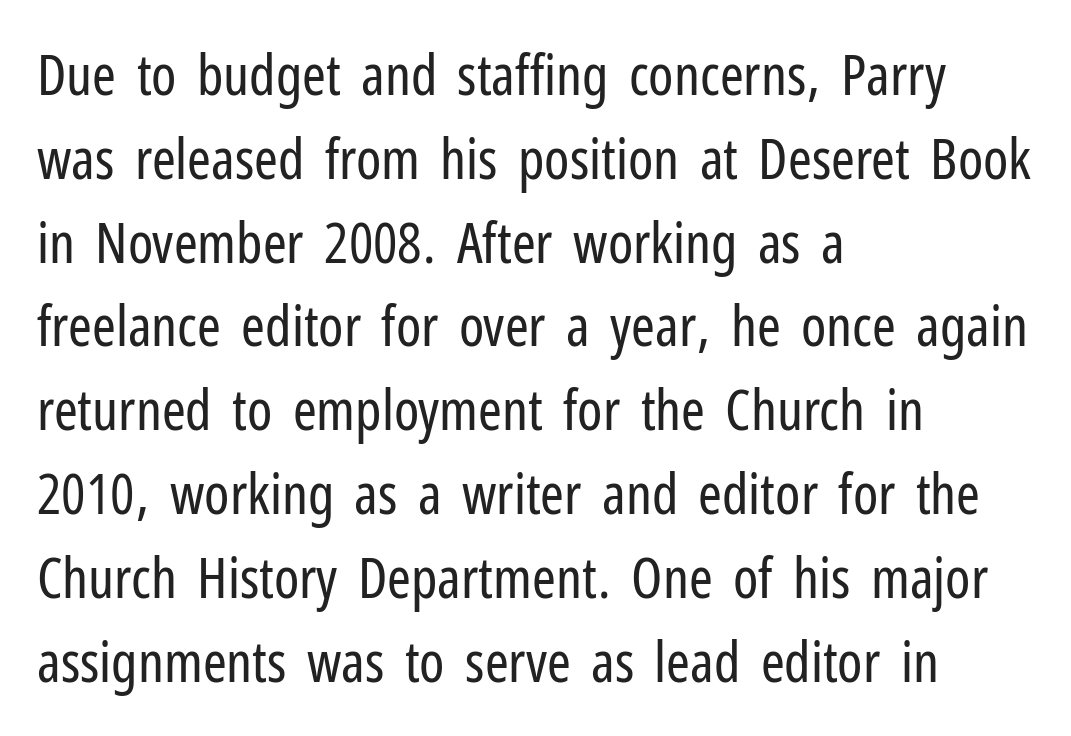
Each word holds together tightly as a unit, with standard inter-letter gaps. A student would call this left alignment; a typographer would say flush left, rag right. Classification — sans serif. Is the type heavy? It reads as light-to-regular instead.
